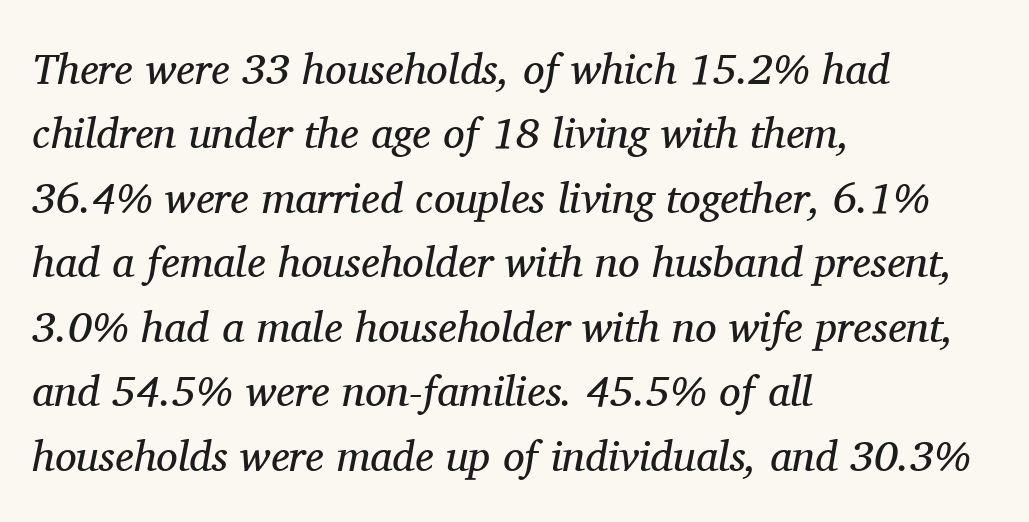
Alignment: flush left. The font's italic variant was chosen for this text. The face used here is proportionally spaced, like ordinary book or web type. You can tell from the footed stems that serif type was used. The passage shown stacks its lines at a standard gap.
